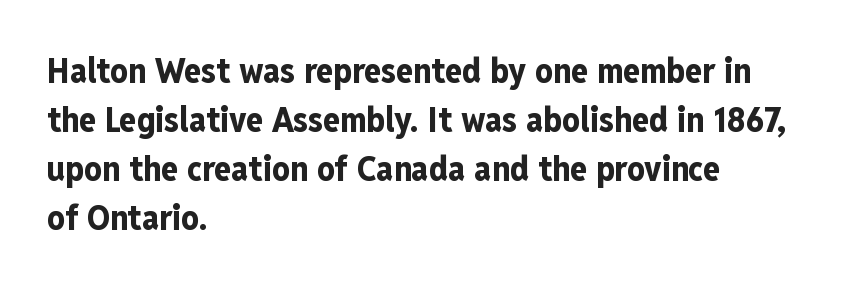
Caption: bold face, heavy strokes. Honestly, there is no underline to notice here at all. The type sits square on the baseline with zero lean. Here the designer chose a conventional face with non-uniform glyph widths.
